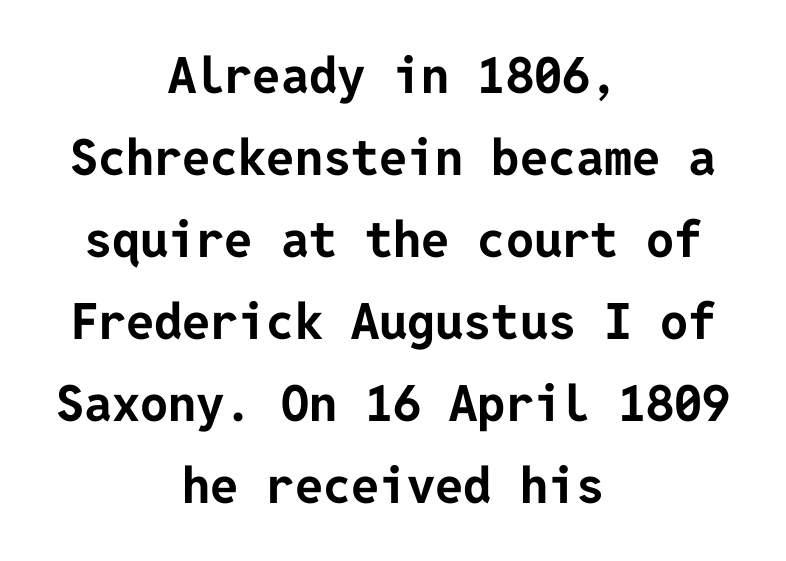
Q: Is the text bold? A: Yes.
Q: Is the text italic (slanted)? A: No, it is upright.
Q: Is the typeface a serif or a sans-serif typeface? A: Sans-serif.
Q: Is the text underlined? A: No.
Q: How is the paragraph aligned? A: Centered.
Q: Is the spacing between letters normal or unusually wide? A: Normal.
Q: Is the spacing between lines tight, normal or loose? A: Normal.
Q: Width (condensed, normal, or wide)? A: Normal.
Q: Stroke contrast? A: Low.
Q: x-height? A: Medium.
